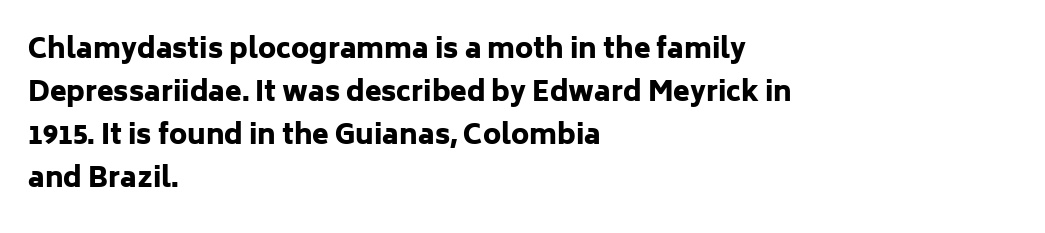
Q: Is the text bold? A: Yes.
Q: Is the text italic (slanted)? A: No, it is upright.
Q: Is the text underlined? A: No.
Q: How is the paragraph aligned? A: Left-aligned.
Q: Is the spacing between letters normal or unusually wide? A: Normal.
Q: Is the spacing between lines tight, normal or loose? A: Normal.
